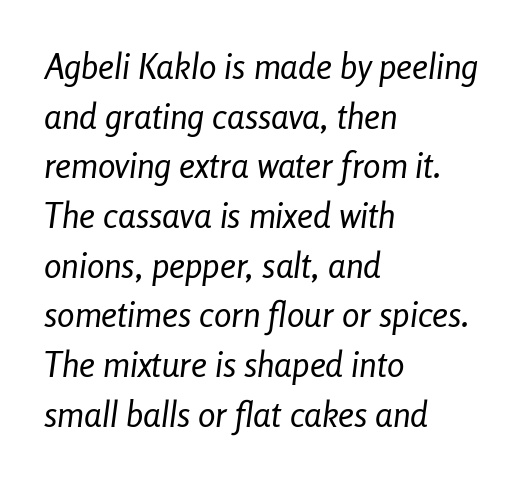
Q: Is the text bold? A: No.
Q: Is the text italic (slanted)? A: Yes, it leans right by about 8 degrees.
Q: Is the text underlined? A: No.
Q: How is the paragraph aligned? A: Left-aligned.
Q: Is the spacing between letters normal or unusually wide? A: Normal.
Q: Is the spacing between lines tight, normal or loose? A: Normal.
Q: Width (condensed, normal, or wide)? A: Condensed.
Q: Stroke contrast? A: Low.
Q: x-height? A: Medium.
Q: Monospaced? A: No.
